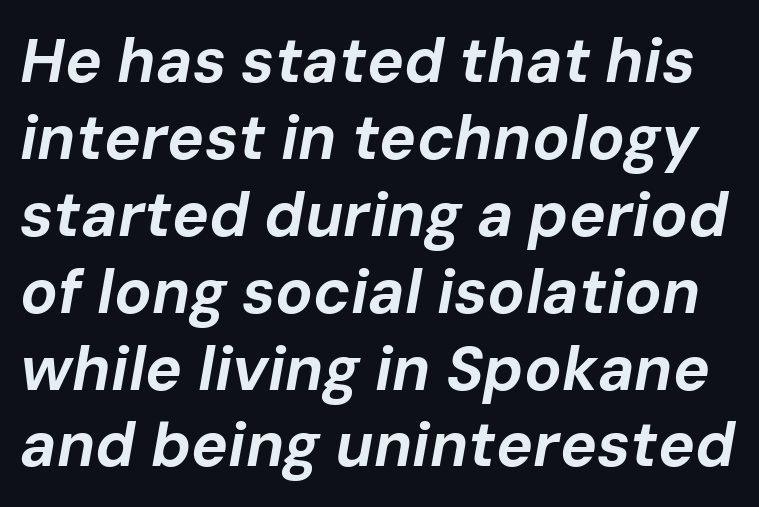
Q: Is the text bold? A: Yes.
Q: Is the text italic (slanted)? A: Yes, it leans right by about 10 degrees.
Q: Is the text underlined? A: No.
Q: Is the spacing between letters normal or unusually wide? A: Normal.
Q: Width (condensed, normal, or wide)? A: Normal.
Q: Stroke contrast? A: Low.
Q: x-height? A: Medium.
Q: Monospaced? A: No.
